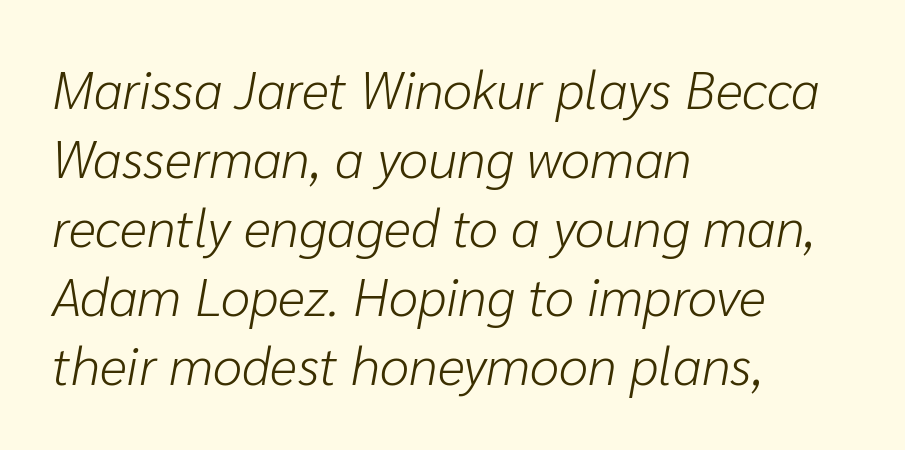
{"italic": "yes", "lean": "right", "slant_degrees": 10, "bold": "no", "weight": "light", "width": "normal", "stroke_contrast": "low", "x_height": "medium", "monospaced": "no", "underline": "no", "align": "left", "line_spacing": "normal", "line_spacing_ratio": 1.3, "letter_spacing": "normal", "letter_spacing_em": 0.0, "glyph_px": 53}
